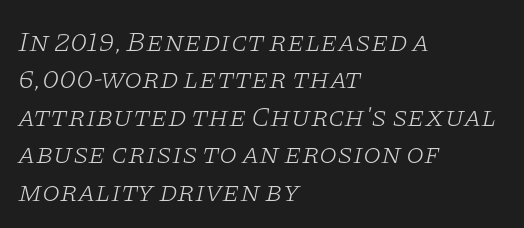
Only glyphs here, with clear space below each row. In terms of letterform style, serifs are clearly present. Note the varied advance widths — an 'i' is clearly narrower than an 'm'. All the whitespace from short lines collects on the right. Tall strokes in this sample are angled rather than plumb. The weight tops out at a normal text grade.
